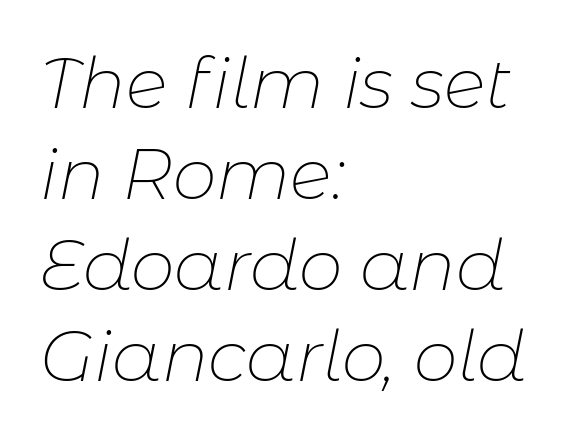
The image shows 70 px thin type, italic (leaning right); set left-aligned, normal line spacing (1.3x), normal letter spacing, not underlined; low stroke contrast and a medium x-height.
